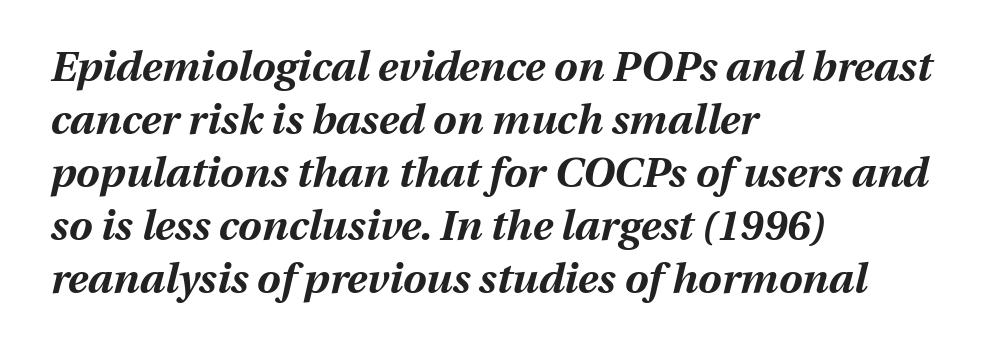
Q: Is the text bold? A: Yes.
Q: Is the text italic (slanted)? A: Yes, it leans right by about 13 degrees.
Q: Is the text underlined? A: No.
Q: How is the paragraph aligned? A: Left-aligned.
Q: Is the spacing between letters normal or unusually wide? A: Normal.
Q: Is the spacing between lines tight, normal or loose? A: Normal.
Q: Width (condensed, normal, or wide)? A: Normal.
Q: Stroke contrast? A: Medium.
Q: x-height? A: Medium.
Q: Monospaced? A: No.
